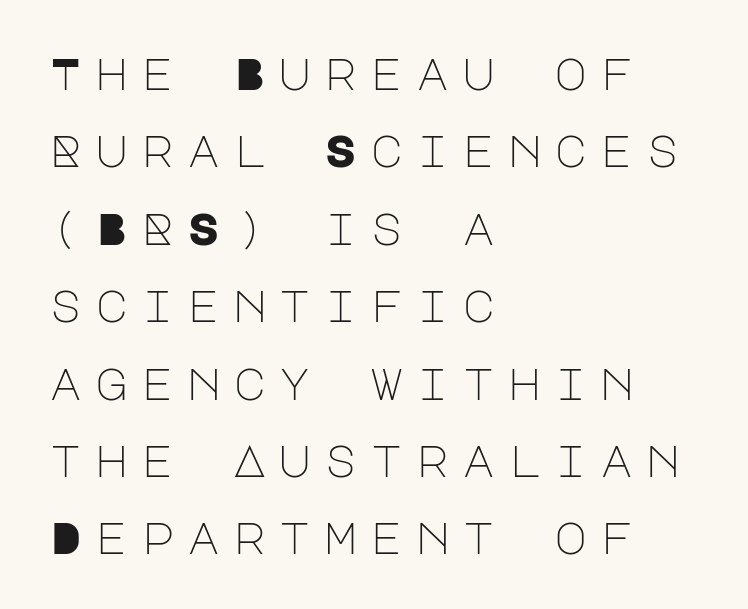
Q: Is the text bold? A: No.
Q: Is the text italic (slanted)? A: No, it is upright.
Q: Is the typeface a serif or a sans-serif typeface? A: Sans-serif.
Q: Is the text underlined? A: No.
Q: How is the paragraph aligned? A: Left-aligned.
Q: Is the spacing between letters normal or unusually wide? A: Unusually wide.
Q: Width (condensed, normal, or wide)? A: Normal.
Q: Stroke contrast? A: Low.
Q: x-height? A: Large.
